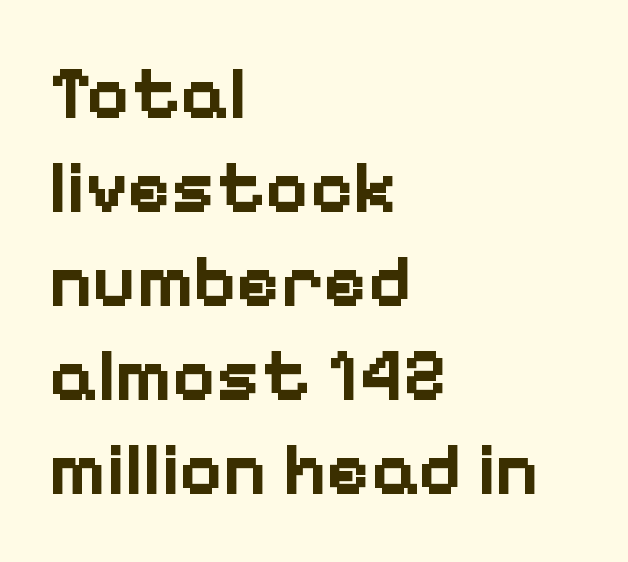
{"serif": "no", "italic": "no", "bold": "yes", "weight": "bold", "width": "normal", "stroke_contrast": "low", "x_height": "medium", "monospaced": "no", "underline": "no", "align": "left", "line_spacing": "normal", "line_spacing_ratio": 1.27, "letter_spacing": "normal", "letter_spacing_em": 0.0, "glyph_px": 74}
